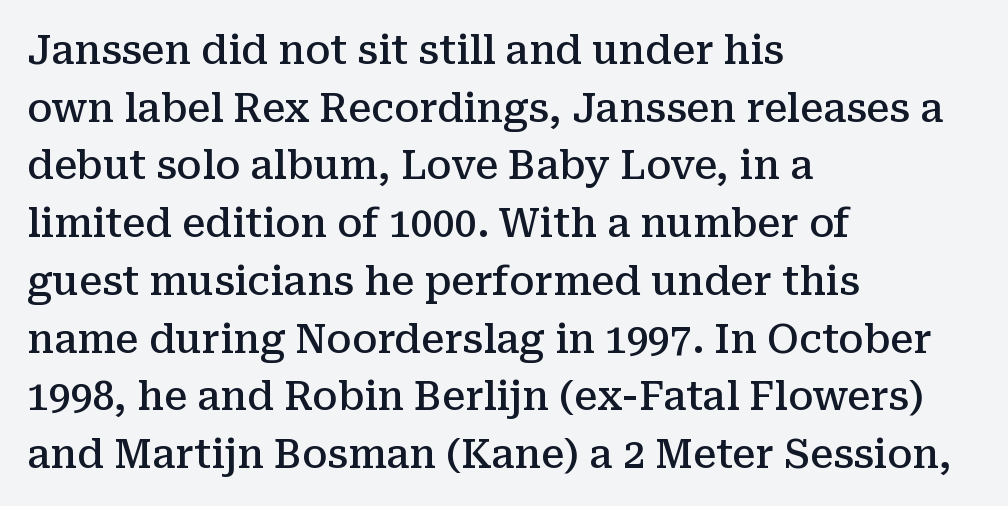
Q: Is the text bold? A: Semi-bold.
Q: Is the text italic (slanted)? A: No, it is upright.
Q: Is the typeface a serif or a sans-serif typeface? A: Serif.
Q: Is the text underlined? A: No.
Q: How is the paragraph aligned? A: Left-aligned.
Q: Is the spacing between letters normal or unusually wide? A: Normal.
Q: Is the spacing between lines tight, normal or loose? A: Normal.
Q: Width (condensed, normal, or wide)? A: Normal.
Q: Stroke contrast? A: Medium.
Q: x-height? A: Medium.
Q: Monospaced? A: No.
